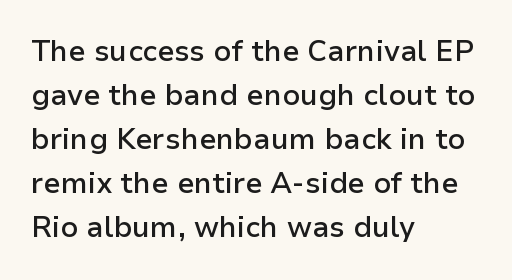
The line texture is even and compact thanks to regular tracking. Every row of glyphs begins at an identical x-position on the left. How heavy is the stroke? Medium-heavy — a semibold, shy of bold. Examine the stroke ends and you'll find no serifs. If you measured baseline to baseline, you'd find a middling distance.
